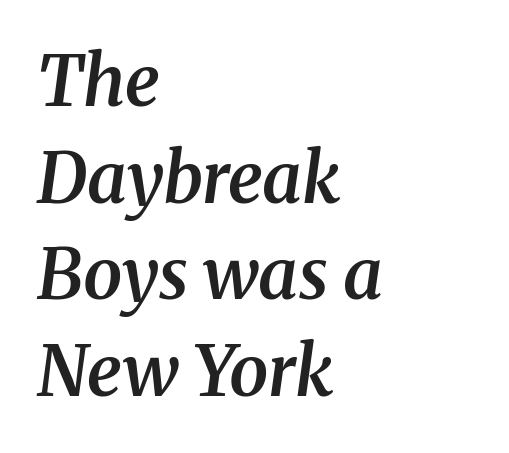
Q: Is the text bold? A: Semi-bold.
Q: Is the text italic (slanted)? A: Yes, it leans right by about 8 degrees.
Q: Is the typeface a serif or a sans-serif typeface? A: Serif.
Q: Is the text underlined? A: No.
Q: How is the paragraph aligned? A: Left-aligned.
Q: Is the spacing between letters normal or unusually wide? A: Normal.
Q: Is the spacing between lines tight, normal or loose? A: Normal.
Q: Width (condensed, normal, or wide)? A: Normal.
Q: Stroke contrast? A: Medium.
Q: x-height? A: Medium.
Q: Monospaced? A: No.
